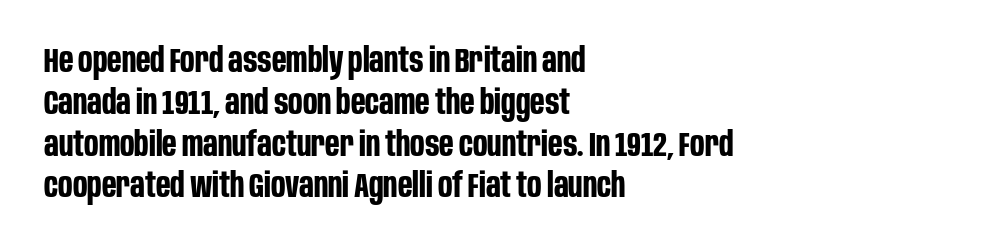
{"serif": "no", "italic": "no", "bold": "yes", "weight": "bold", "width": "condensed", "stroke_contrast": "low", "x_height": "large", "monospaced": "no", "underline": "no", "align": "left", "line_spacing_ratio": 1.23, "letter_spacing": "normal", "letter_spacing_em": 0.0, "glyph_px": 34}
